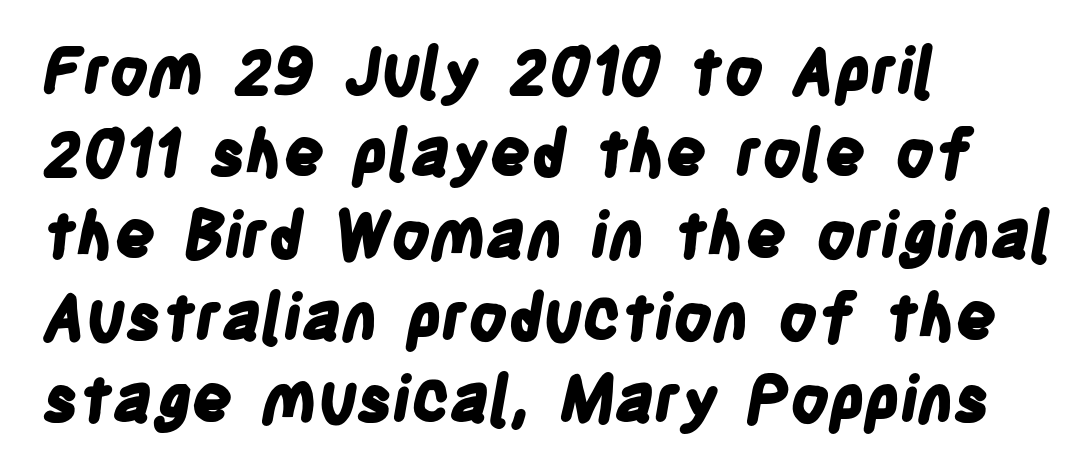
The image shows 64 px bold, condensed sans-serif type; set left-aligned, normal line spacing (1.28x), normal letter spacing, not underlined; low stroke contrast and a large x-height.
